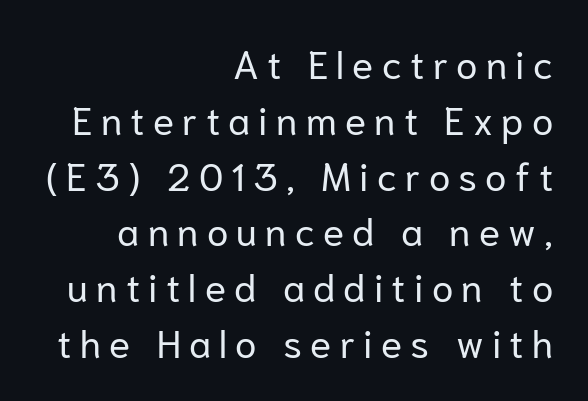
Q: Is the text bold? A: No.
Q: Is the text italic (slanted)? A: No, it is upright.
Q: Is the typeface a serif or a sans-serif typeface? A: Sans-serif.
Q: Is the text underlined? A: No.
Q: How is the paragraph aligned? A: Right-aligned.
Q: Is the spacing between letters normal or unusually wide? A: Unusually wide.
Q: Is the spacing between lines tight, normal or loose? A: Normal.
Q: Width (condensed, normal, or wide)? A: Normal.
Q: Stroke contrast? A: Low.
Q: x-height? A: Medium.
Q: Monospaced? A: No.
